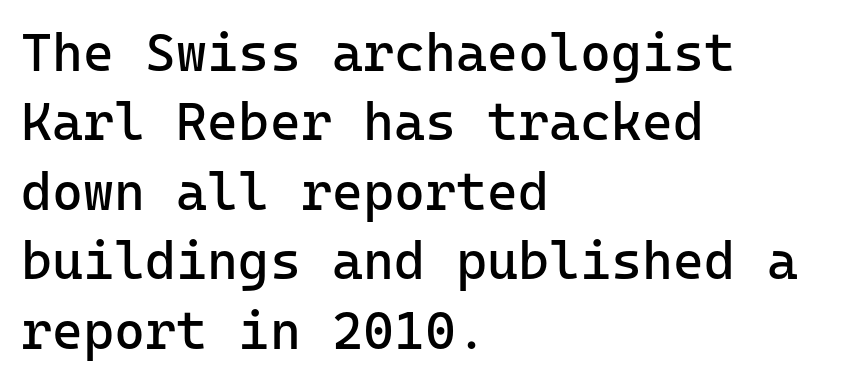
Q: Is the text bold? A: No.
Q: Is the text italic (slanted)? A: No, it is upright.
Q: Is the typeface a serif or a sans-serif typeface? A: Sans-serif.
Q: Is the text underlined? A: No.
Q: How is the paragraph aligned? A: Left-aligned.
Q: Is the spacing between letters normal or unusually wide? A: Normal.
Q: Is the spacing between lines tight, normal or loose? A: Normal.
Q: Width (condensed, normal, or wide)? A: Normal.
Q: Stroke contrast? A: Low.
Q: x-height? A: Medium.
Q: Monospaced? A: Yes.
